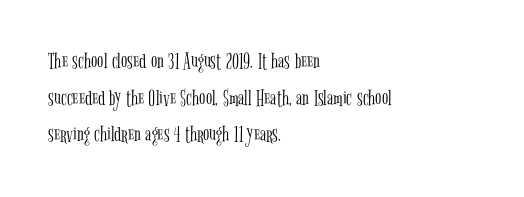
Q: Is the text bold? A: No.
Q: Is the text italic (slanted)? A: No, it is upright.
Q: Is the text underlined? A: No.
Q: How is the paragraph aligned? A: Left-aligned.
Q: Is the spacing between letters normal or unusually wide? A: Normal.
Q: Is the spacing between lines tight, normal or loose? A: Normal.
